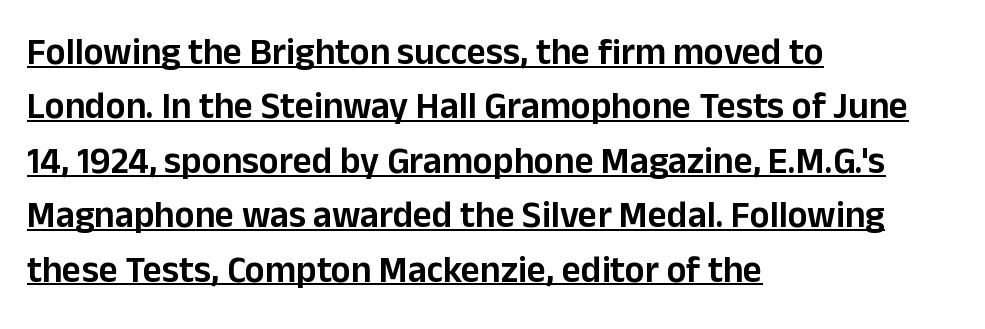
{"serif": "no", "italic": "no", "width": "normal", "stroke_contrast": "low", "x_height": "medium", "monospaced": "no", "underline": "yes", "align": "left", "line_spacing": "normal", "line_spacing_ratio": 1.47, "letter_spacing": "normal", "letter_spacing_em": 0.0, "glyph_px": 37}
